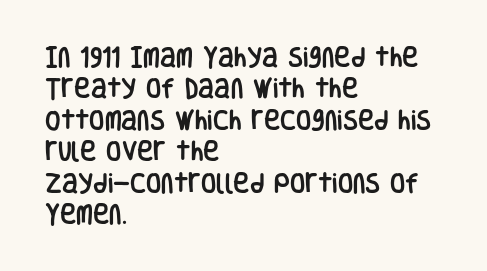
Quick note: underline off. Interline gaps are of average width in this sample. Notice how the stems are strictly vertical — no italics here. How are the letters spaced? Ordinarily, with no added tracking. The lines are quadded left.
